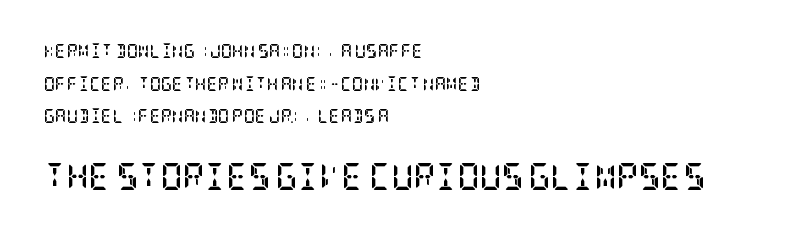
The second block has been scaled up relative to the first. These lines carry a lot of weight — the face is fully bold. The face used here is rendered with its standard letterfit. Caption: multi-line text, flush left, ragged right.
